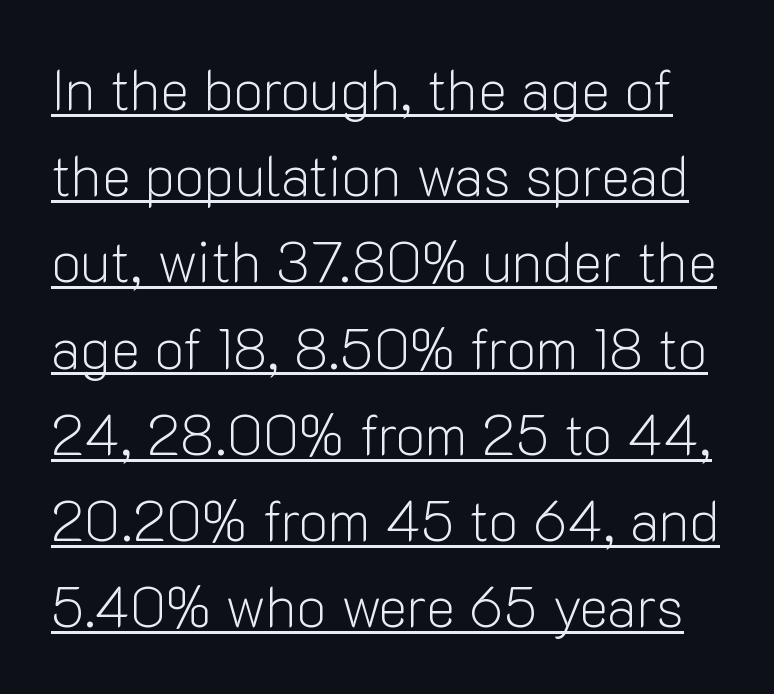
Interline gaps are of average width in this sample. Is this a fixed-width face? No — the glyphs have proportional, varying widths. Vertical strokes here are truly vertical. Tracking here is standard; glyphs follow each other at the usual distance. In terms of letterform style, serifs are entirely absent.
